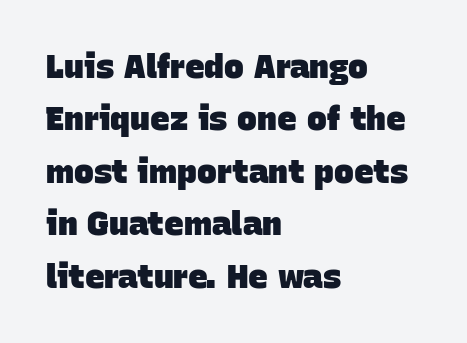
{"serif": "no", "bold": "yes", "weight": "heavy", "width": "normal", "stroke_contrast": "low", "x_height": "large", "monospaced": "no", "underline": "no", "align": "left", "line_spacing": "normal", "line_spacing_ratio": 1.59, "letter_spacing": "normal", "letter_spacing_em": 0.0, "glyph_px": 33}
